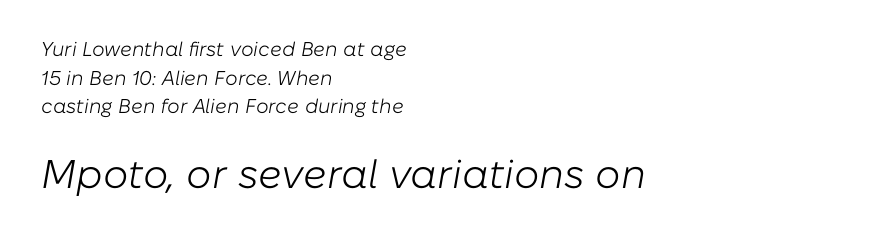
The image shows 40 px light type, italic (leaning right); set left-aligned, normal line spacing (1.43x), normal letter spacing, not underlined; the second (bottom) block is 2.0x larger; low stroke contrast and a medium x-height.
